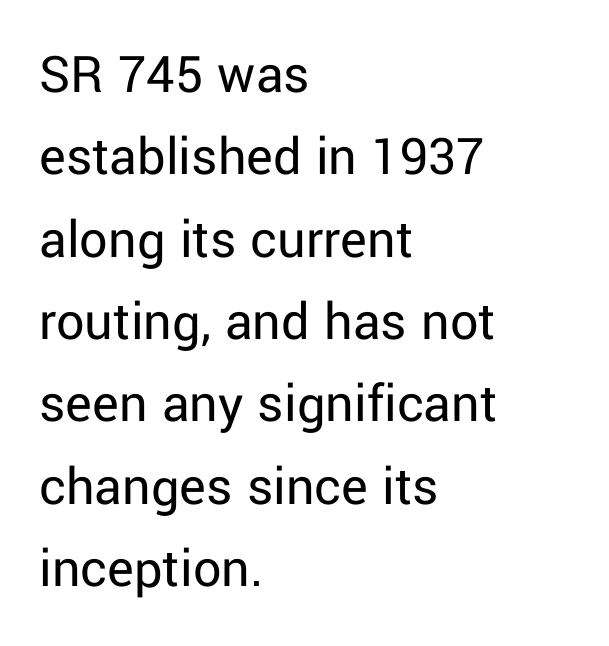
Compared with typical paragraphs, the rows here are spaced about the same. This sample uses plain, unmodified letter spacing. Leftover space on each line is placed entirely after the last word. Here the designer chose a conventional face with non-uniform glyph widths. No letter is thick-stroked: the sample isn't bold.
